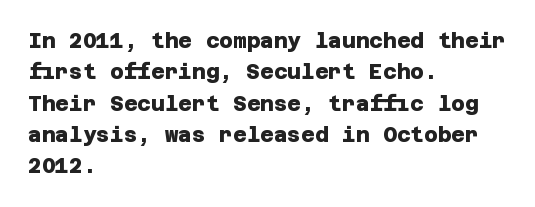
Letter spacing: default. The ragged edge is on the right, which tells us the setting is flush left. Pretty heavy lettering here — definitely bold. Successive baselines arrive at the customary interval. The baseline area is clear.
